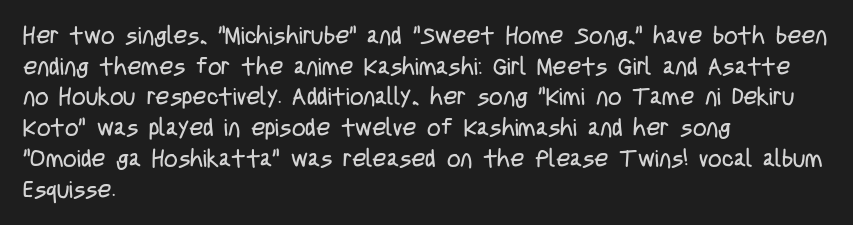
The image shows 24 px text type, upright; set left-aligned, normal line spacing (1.28x), normal letter spacing, not underlined.
